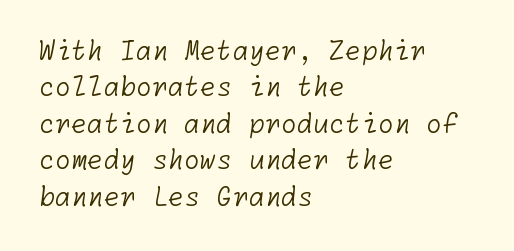
Each line starts at the same left margin while the right side varies. Regarding leading, the lines here are spaced in the standard way. No chunkiness to these letters — they're not bold. The face used here is rendered with its standard letterfit.
